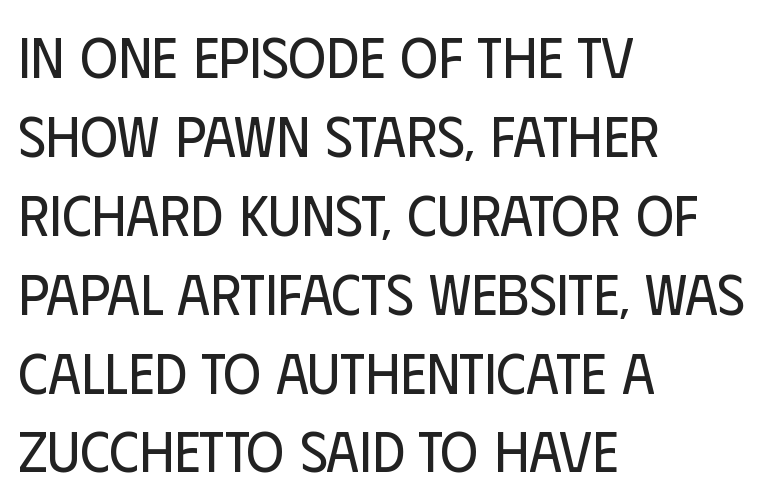
The image shows 58 px regular-weight, condensed sans-serif type, upright; set left-aligned, normal line spacing (1.36x), normal letter spacing, not underlined; low stroke contrast and a large x-height.
